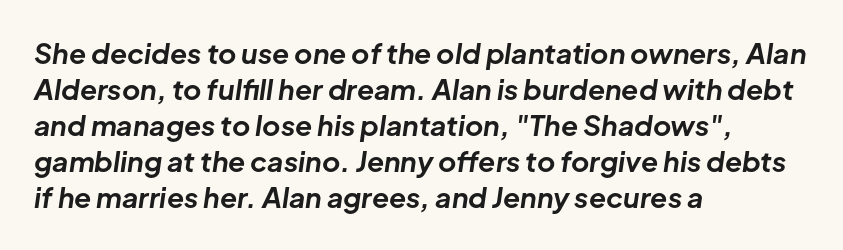
Designer's note — italics engaged. In terms of weight, the rendering is a true, heavy bold. The glyphs are unaccompanied by any horizontal stroke below them. Words appear dense and cohesive because spacing is normal. Here the designer chose a conventional face with non-uniform glyph widths.
